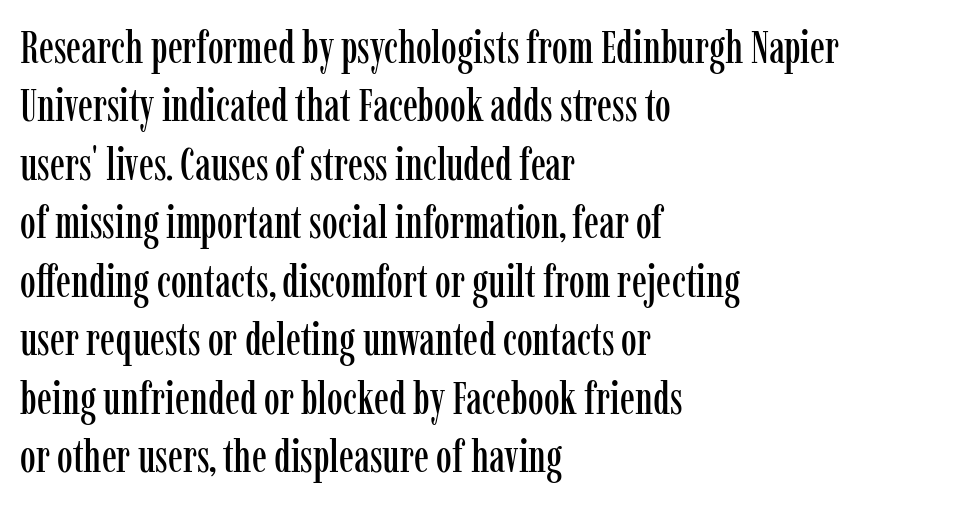
The image shows 45 px condensed serif type, upright; set left-aligned, normal line spacing (1.3x), normal letter spacing, not underlined; low stroke contrast and a medium x-height.
